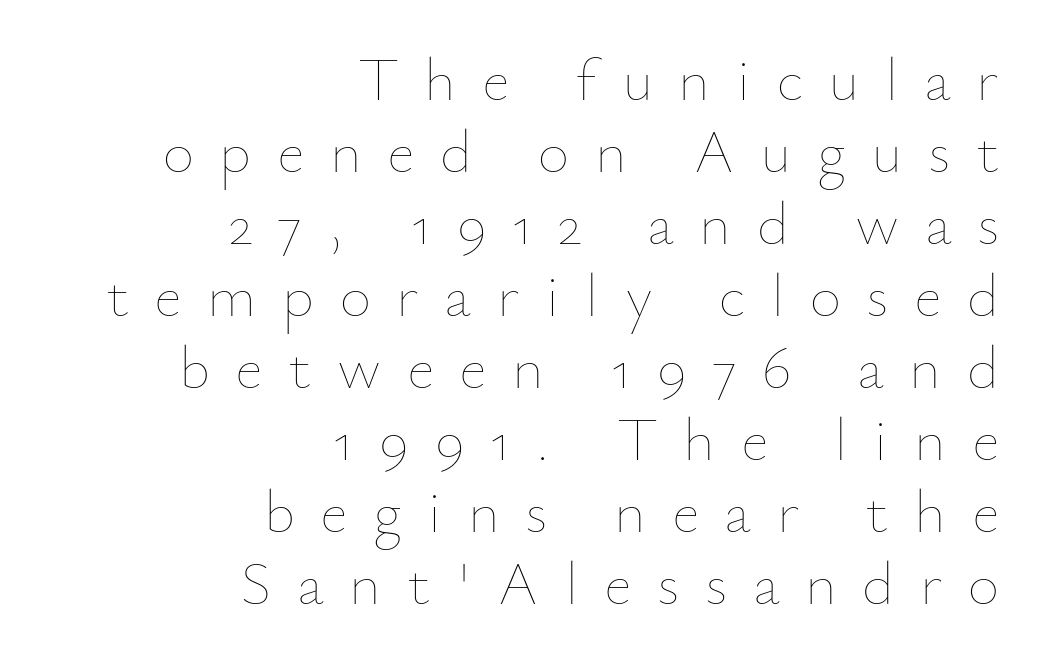
Q: Is the text bold? A: No.
Q: Is the text italic (slanted)? A: No, it is upright.
Q: Is the text underlined? A: No.
Q: How is the paragraph aligned? A: Right-aligned.
Q: Is the spacing between letters normal or unusually wide? A: Unusually wide.
Q: Width (condensed, normal, or wide)? A: Normal.
Q: Stroke contrast? A: Low.
Q: x-height? A: Small.
Q: Monospaced? A: No.
